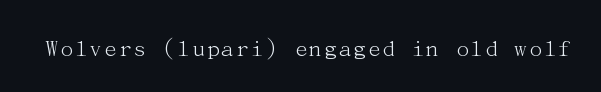
The image shows 25 px text type, upright; set normal letter spacing, not underlined.
